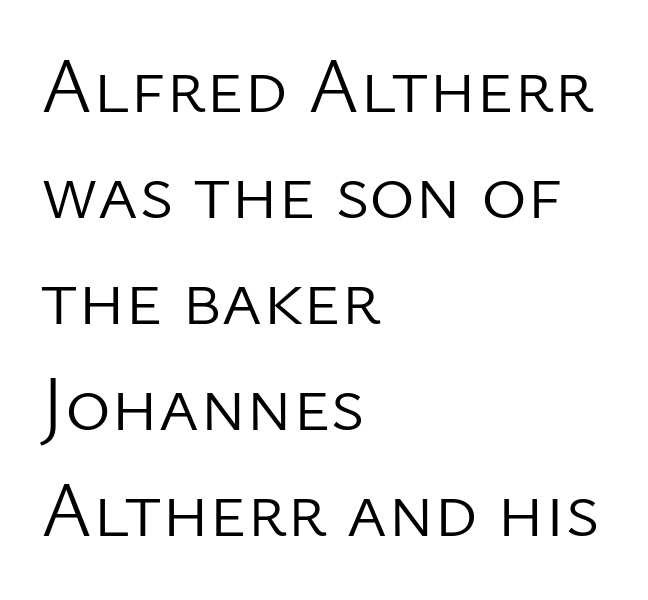
Q: Is the text bold? A: No.
Q: Is the text italic (slanted)? A: No, it is upright.
Q: Is the typeface a serif or a sans-serif typeface? A: Sans-serif.
Q: Is the text underlined? A: No.
Q: How is the paragraph aligned? A: Left-aligned.
Q: Is the spacing between letters normal or unusually wide? A: Normal.
Q: Is the spacing between lines tight, normal or loose? A: Normal.
Q: Width (condensed, normal, or wide)? A: Normal.
Q: Stroke contrast? A: Low.
Q: x-height? A: Medium.
Q: Monospaced? A: No.
